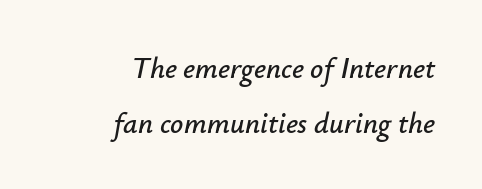
The letters are slanted; this is an italic face. Each letter keeps its own natural width here, so spacing adapts to shape. The text block is weighted toward the right margin, trailing off unevenly leftward. No extra tracking has been applied to these lines.
